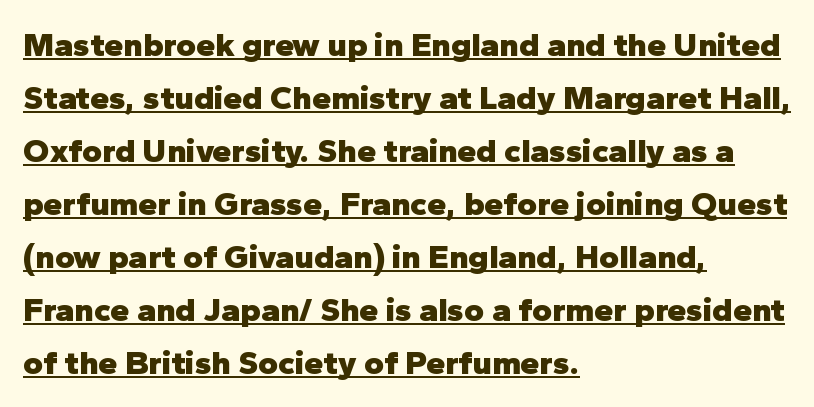
Q: Is the text bold? A: Yes.
Q: Is the text italic (slanted)? A: No, it is upright.
Q: Is the typeface a serif or a sans-serif typeface? A: Sans-serif.
Q: Is the text underlined? A: Yes.
Q: How is the paragraph aligned? A: Left-aligned.
Q: Is the spacing between letters normal or unusually wide? A: Normal.
Q: Is the spacing between lines tight, normal or loose? A: Normal.
Q: Width (condensed, normal, or wide)? A: Normal.
Q: Stroke contrast? A: Low.
Q: x-height? A: Medium.
Q: Monospaced? A: No.
